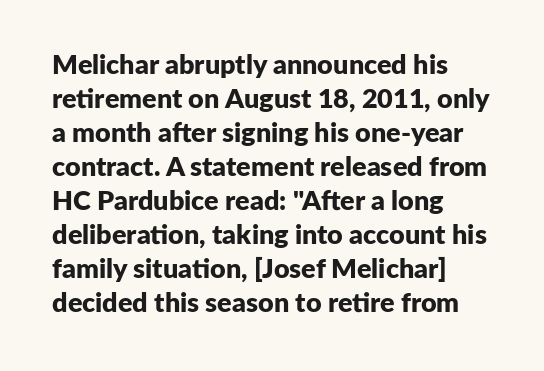
{"italic": "no", "bold": "yes", "underline": "no", "align": "left", "line_spacing": "normal", "line_spacing_ratio": 1.26, "letter_spacing": "normal", "letter_spacing_em": 0.0, "glyph_px": 27}
